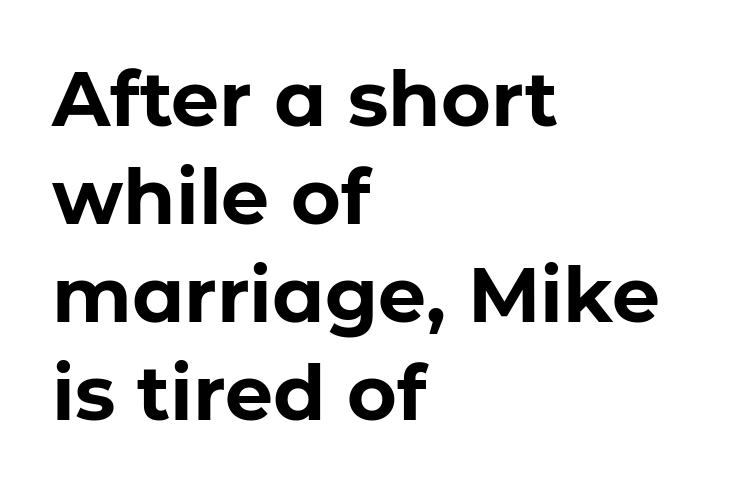
The text was rendered using a sans face with plain stroke endings. Summary of vertical rhythm: regular, with standard interline spacing. Looks like regular typesetting: each glyph gets only the width it needs. The specimen reads as upright at a glance. No word sits above an underline. I'd describe the lettering as bold — thick and assertive.
